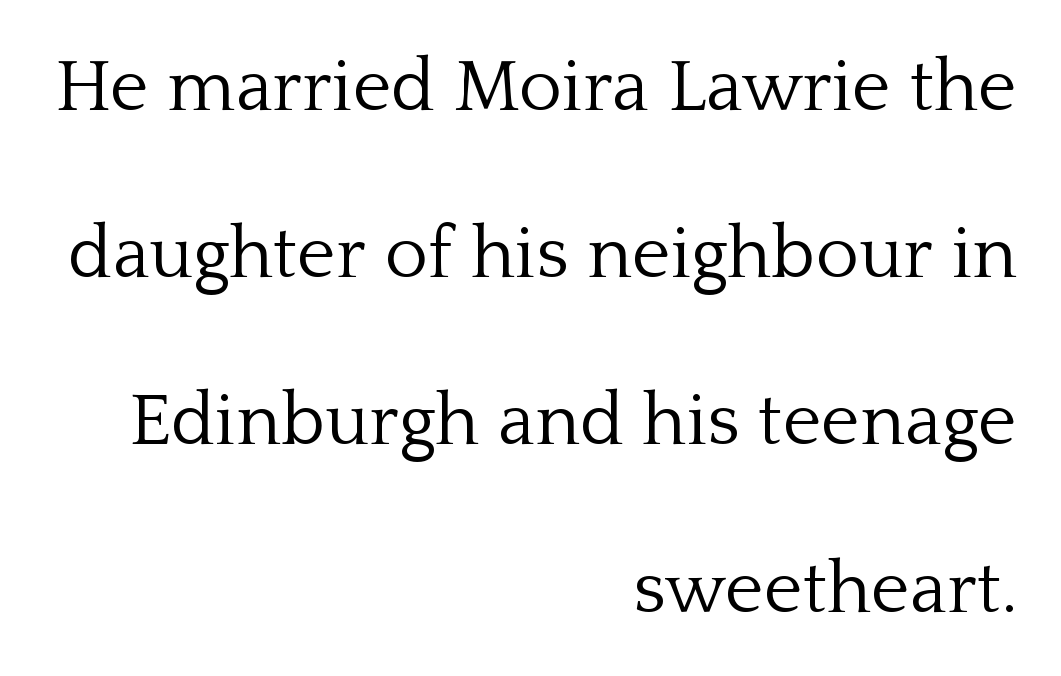
The image shows 74 px light serif type, upright; set right-aligned, loose line spacing (2.26x), normal letter spacing, not underlined; low stroke contrast and a medium x-height.
